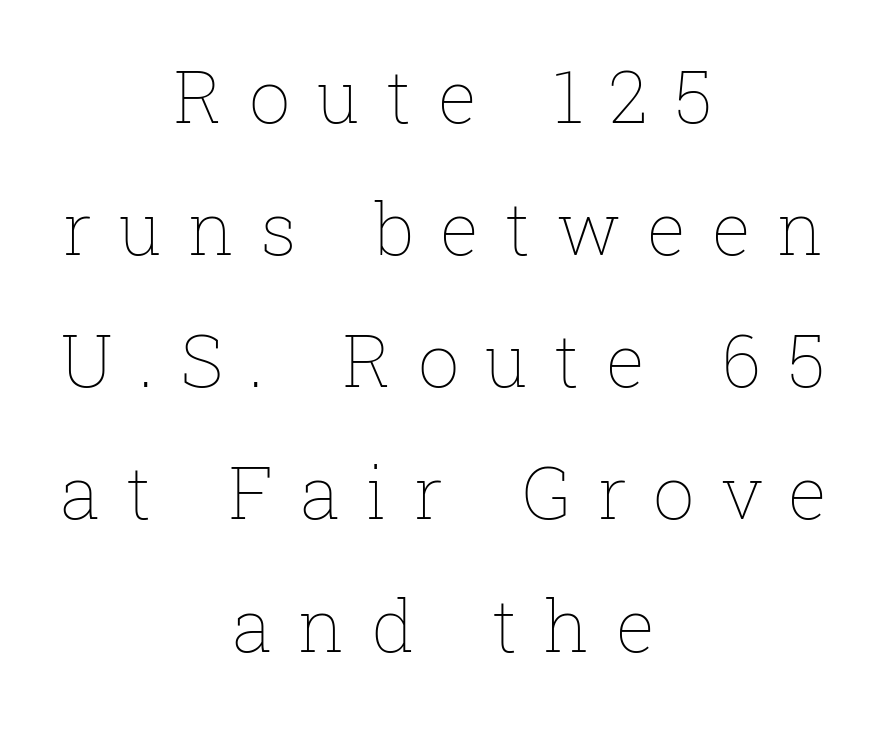
Q: Is the text bold? A: No.
Q: Is the text italic (slanted)? A: No, it is upright.
Q: Is the text underlined? A: No.
Q: How is the paragraph aligned? A: Centered.
Q: Is the spacing between letters normal or unusually wide? A: Unusually wide.
Q: Width (condensed, normal, or wide)? A: Normal.
Q: Stroke contrast? A: Low.
Q: x-height? A: Medium.
Q: Monospaced? A: No.
